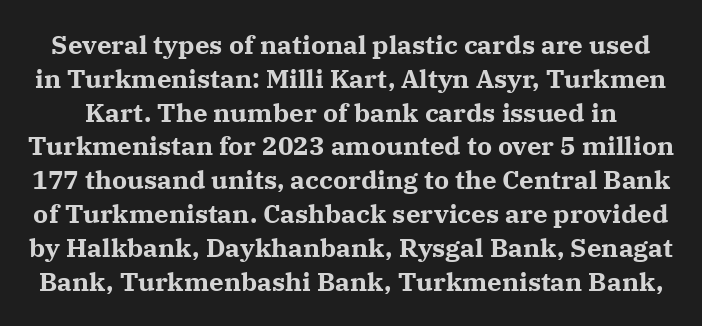
The image shows 26 px bold type, upright; set normal line spacing (1.3x), normal letter spacing, not underlined.
